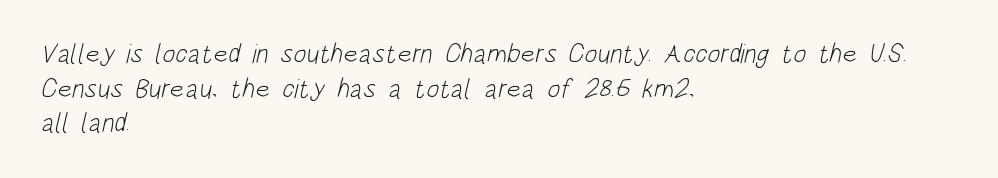
{"bold": "no", "underline": "no", "align": "left", "line_spacing": "normal", "line_spacing_ratio": 1.28, "letter_spacing": "normal", "letter_spacing_em": 0.0, "glyph_px": 27}
